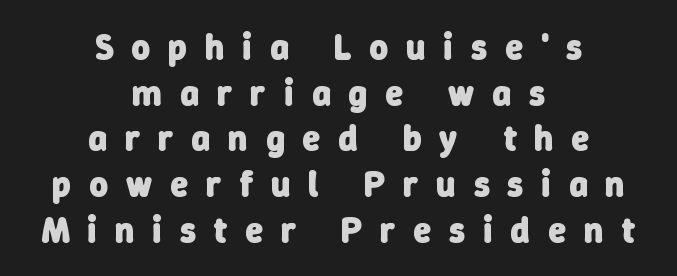
Looks like regular typesetting: each glyph gets only the width it needs. Baseline-to-baseline distance is the conventional proportion of letter height. The area under the type is left untouched. Does extra space separate the letters? Yes, quite a lot of it.
